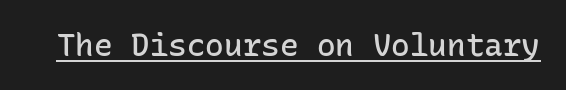
A sans-serif font was chosen for this passage. Fixed-width glyphs throughout — classic coding-font behaviour. How are the letters spaced? Ordinarily, with no added tracking. This sample uses an upright cut, with every glyph sitting square on the baseline. Does a line run under the words? Yes, clearly.
